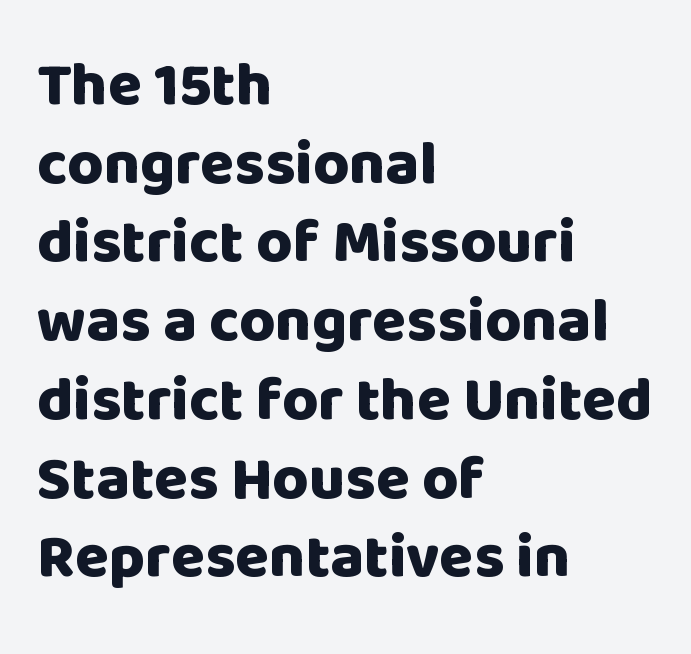
Q: Is the text bold? A: Yes.
Q: Is the text italic (slanted)? A: No, it is upright.
Q: Is the typeface a serif or a sans-serif typeface? A: Sans-serif.
Q: Is the text underlined? A: No.
Q: How is the paragraph aligned? A: Left-aligned.
Q: Is the spacing between letters normal or unusually wide? A: Normal.
Q: Is the spacing between lines tight, normal or loose? A: Normal.
Q: Width (condensed, normal, or wide)? A: Normal.
Q: Stroke contrast? A: Low.
Q: x-height? A: Large.
Q: Monospaced? A: No.
